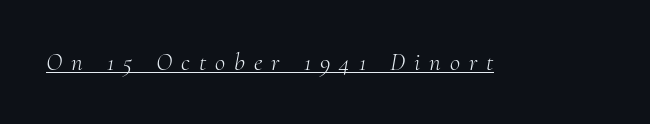
Heaviness? Minimal to ordinary, like unemphasized prose. Honestly, the underline is the first thing you notice here. Each word looks stretched out because of the extra space between its letters. This sample uses an oblique cut, with every glyph tilted off the vertical.
